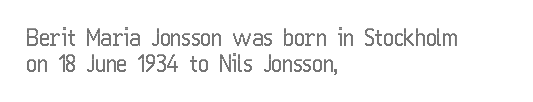
{"italic": "no", "underline": "no", "align": "left", "line_spacing": "tight", "line_spacing_ratio": 1.12, "letter_spacing": "normal", "letter_spacing_em": 0.0, "glyph_px": 23}
